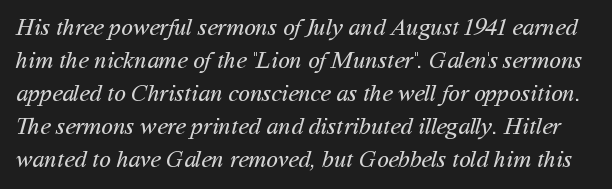
The image shows 24 px text type; set normal line spacing (1.37x), normal letter spacing, not underlined.
